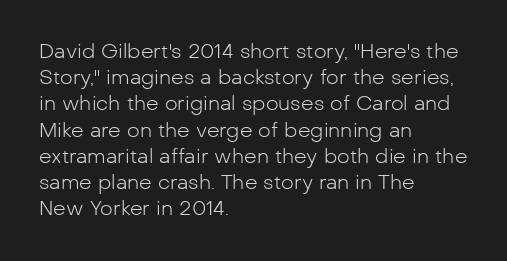
Q: Is the text bold? A: No.
Q: Is the text italic (slanted)? A: No, it is upright.
Q: Is the text underlined? A: No.
Q: How is the paragraph aligned? A: Left-aligned.
Q: Is the spacing between letters normal or unusually wide? A: Normal.
Q: Is the spacing between lines tight, normal or loose? A: Normal.
